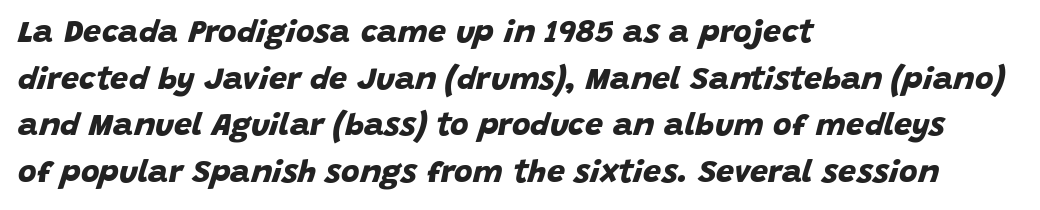
Set as a true bold cut, around the 700 mark. The type family on display is of the sans-serif kind. Plain, unruled lines of type. Look at the tracking — it's just the regular setting, nothing added. Is there much room between lines? A standard amount, neither cramped nor airy.
